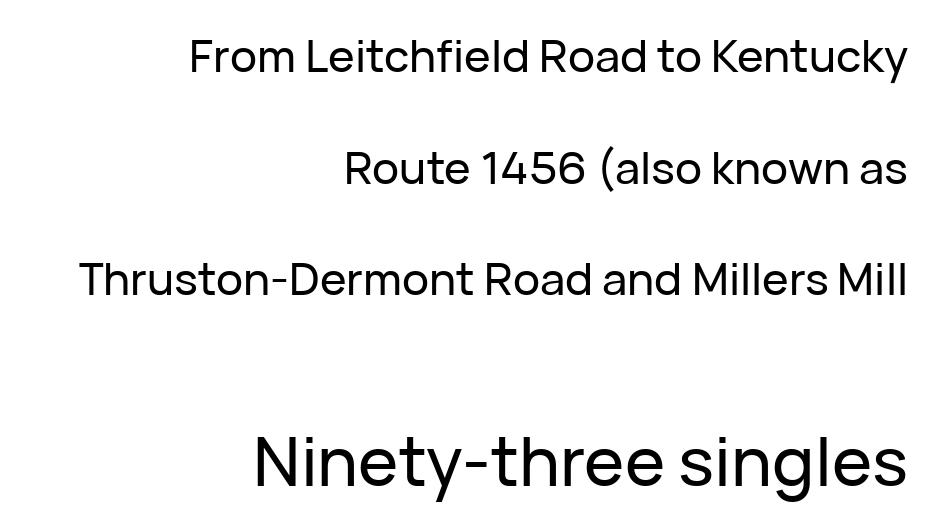
{"serif": "no", "italic": "no", "width": "normal", "stroke_contrast": "low", "x_height": "medium", "monospaced": "no", "underline": "no", "align": "right", "line_spacing": "loose", "line_spacing_ratio": 2.48, "letter_spacing": "normal", "letter_spacing_em": 0.0, "larger_block": "second", "size_ratio": 1.51, "glyph_px": 68}
